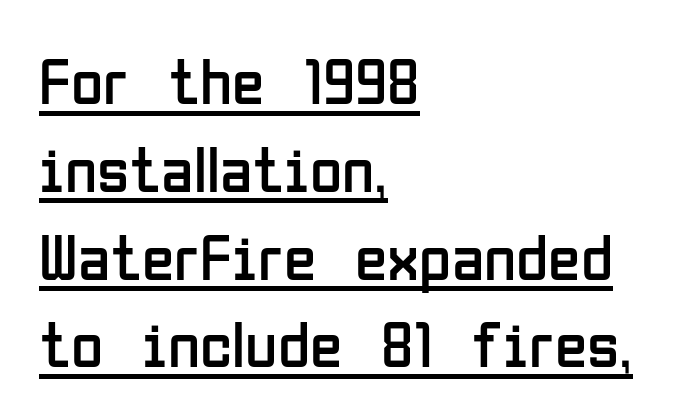
The letterforms sit shoulder to shoulder at normal distance. Look at the bottom of the vertical strokes: they stop flat, with no serifs. Vertical spacing — default. Every row of glyphs begins at an identical x-position on the left. Letters have the restrained weight of plain body copy at most.
